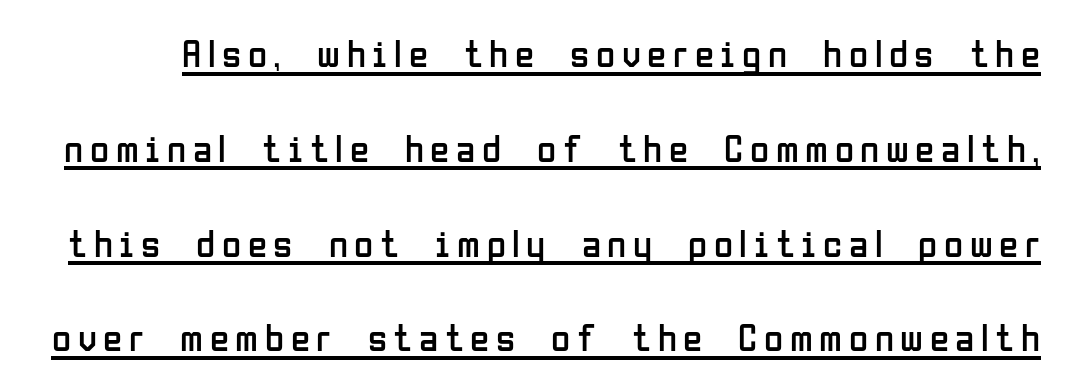
Q: Is the text bold? A: No.
Q: Is the text italic (slanted)? A: No, it is upright.
Q: Is the typeface a serif or a sans-serif typeface? A: Sans-serif.
Q: Is the text underlined? A: Yes.
Q: Is the spacing between lines tight, normal or loose? A: Loose.
Q: Width (condensed, normal, or wide)? A: Condensed.
Q: Stroke contrast? A: Low.
Q: x-height? A: Medium.
Q: Monospaced? A: No.
